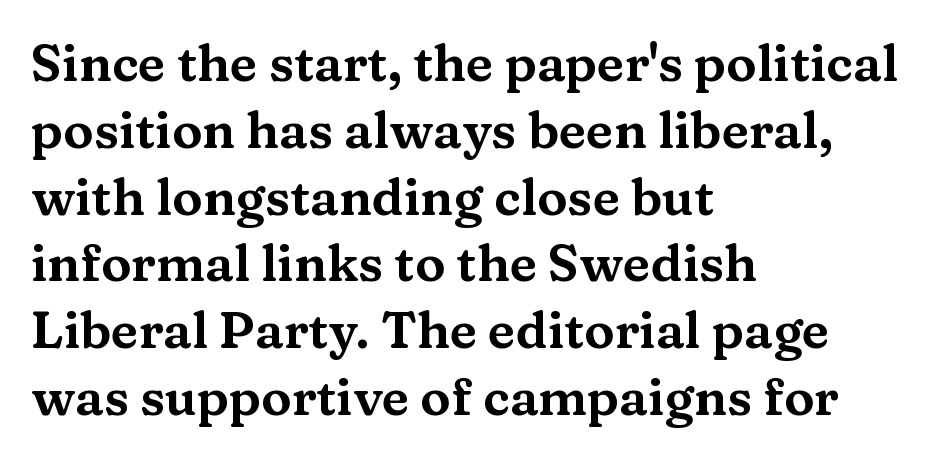
The image shows 51 px wide serif type, upright; set left-aligned, normal line spacing (1.31x), normal letter spacing, not underlined; medium stroke contrast and a medium x-height.
